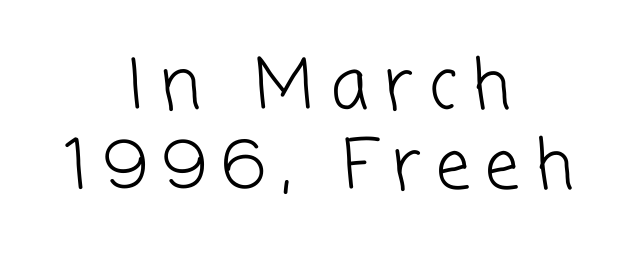
The image shows 68 px light sans-serif type; set centered, line spacing 1.17x, unusually wide letter spacing (+0.23 em), not underlined; low stroke contrast and a medium x-height.
